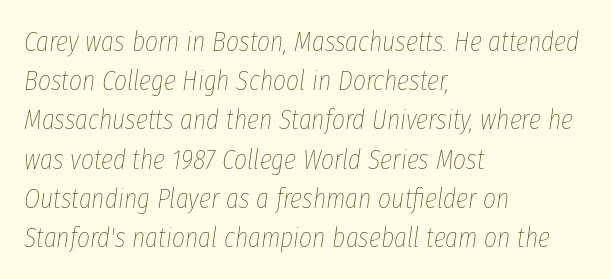
{"italic": "yes", "lean": "right", "slant_degrees": 8, "bold": "no", "weight": "thin", "width": "condensed", "stroke_contrast": "low", "x_height": "medium", "monospaced": "no", "underline": "no", "align": "left", "line_spacing": "normal", "line_spacing_ratio": 1.4, "letter_spacing": "normal", "letter_spacing_em": 0.0, "glyph_px": 28}
